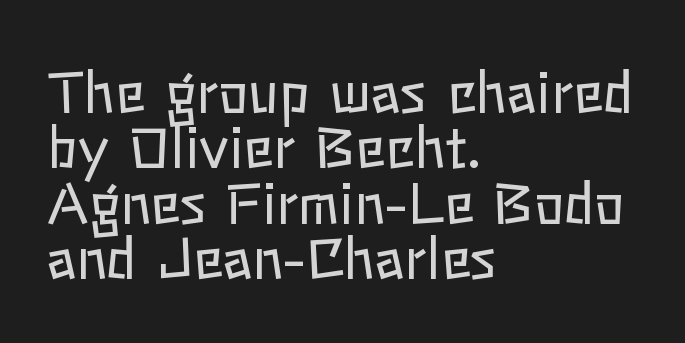
Underlining? Definitely not there. A typesetter would mark this as roman, not italic. Each stroke keeps to a modest, everyday thickness or less. The ragged edge is on the right, which tells us the setting is flush left. Looks like regular typesetting: each glyph gets only the width it needs.
